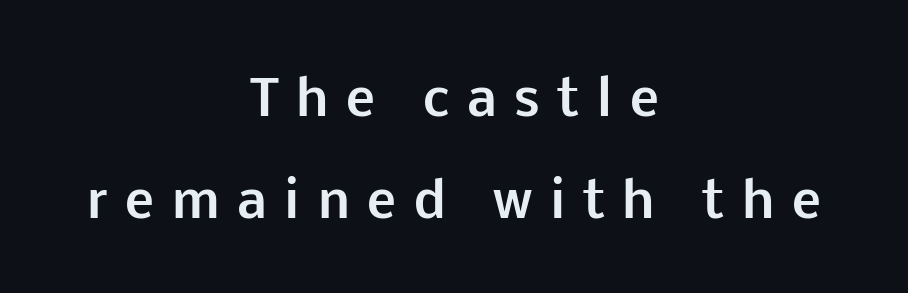
The image shows 49 px bold sans-serif type, upright; set centered, loose line spacing (2.09x), unusually wide letter spacing (+0.36 em), not underlined; low stroke contrast and a medium x-height.
